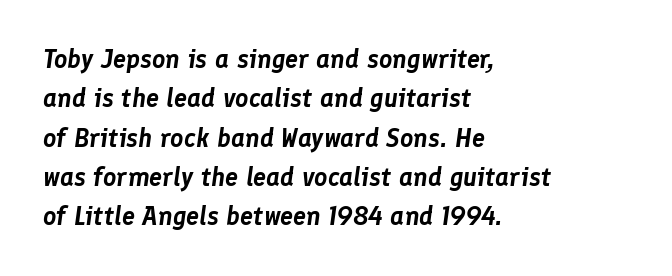
{"italic": "yes", "lean": "right", "slant_degrees": 8, "underline": "no", "align": "left", "line_spacing": "normal", "line_spacing_ratio": 1.51, "letter_spacing": "normal", "letter_spacing_em": 0.0, "glyph_px": 26}
